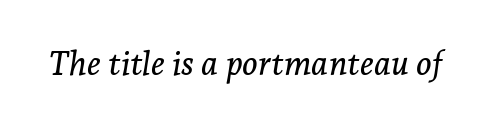
The image shows 33 px serif type, italic (leaning right); set normal letter spacing, not underlined; low stroke contrast and a medium x-height.
